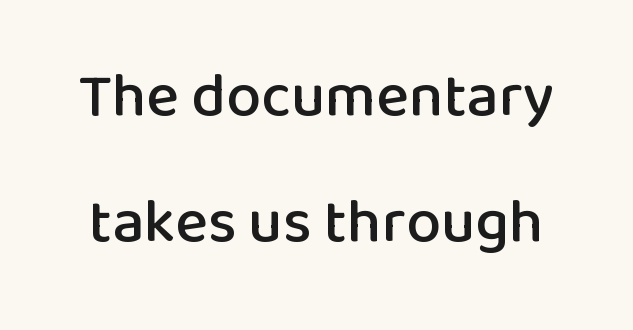
Q: Is the text italic (slanted)? A: No, it is upright.
Q: Is the typeface a serif or a sans-serif typeface? A: Sans-serif.
Q: Is the text underlined? A: No.
Q: Is the spacing between letters normal or unusually wide? A: Normal.
Q: Is the spacing between lines tight, normal or loose? A: Loose.
Q: Width (condensed, normal, or wide)? A: Normal.
Q: Stroke contrast? A: Low.
Q: x-height? A: Medium.
Q: Monospaced? A: No.
